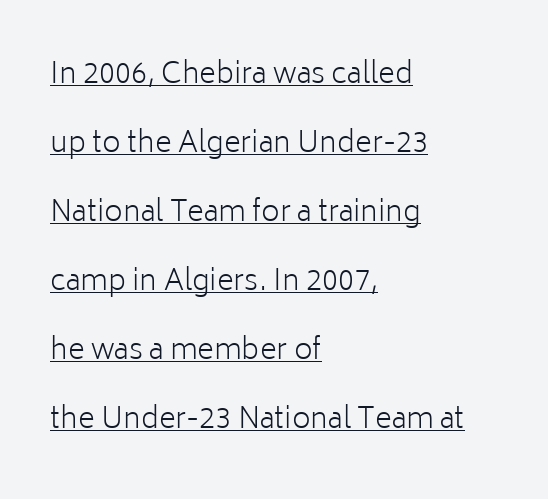
Q: Is the text bold? A: No.
Q: Is the text italic (slanted)? A: No, it is upright.
Q: Is the typeface a serif or a sans-serif typeface? A: Sans-serif.
Q: Is the text underlined? A: Yes.
Q: How is the paragraph aligned? A: Left-aligned.
Q: Is the spacing between letters normal or unusually wide? A: Normal.
Q: Is the spacing between lines tight, normal or loose? A: Loose.
Q: Width (condensed, normal, or wide)? A: Normal.
Q: Stroke contrast? A: Low.
Q: x-height? A: Medium.
Q: Monospaced? A: No.
